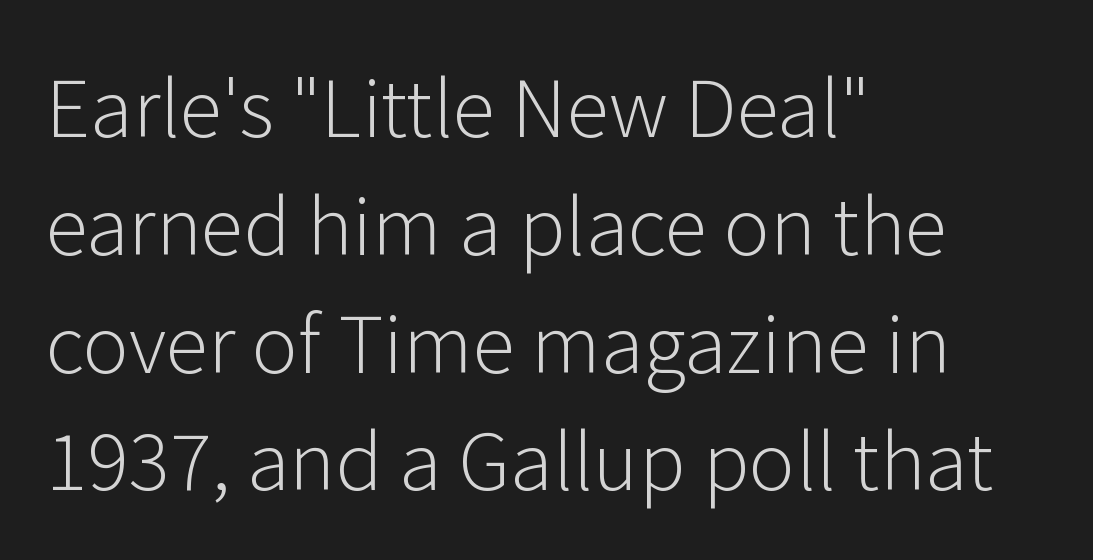
The image shows 78 px light sans-serif type, upright; set left-aligned, normal line spacing (1.51x), normal letter spacing, not underlined; low stroke contrast and a medium x-height.
